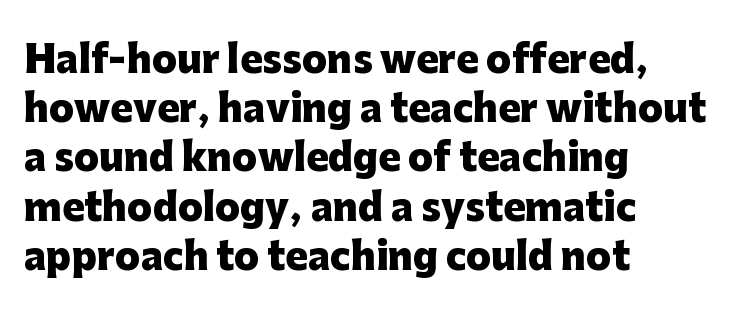
The rendering shows plain stroke endings on the letterforms — a sans-serif design. Here the glyphs are tracked normally, forming tight word shapes. The lines sit at an ordinary, default distance from one another. The gap between lines stays unmarked. Does the copy run flush right? No — it runs flush left. Proportional: the letters do not fall into vertical columns.
